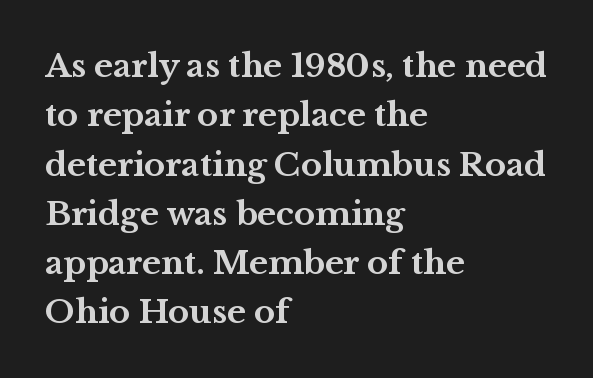
{"serif": "yes", "italic": "no", "bold": "yes", "weight": "bold", "width": "wide", "stroke_contrast": "medium", "x_height": "medium", "monospaced": "no", "underline": "no", "align": "left", "line_spacing": "normal", "line_spacing_ratio": 1.54, "letter_spacing": "normal", "letter_spacing_em": 0.0, "glyph_px": 32}
